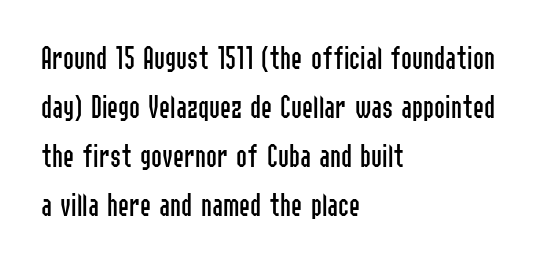
{"serif": "no", "italic": "no", "bold": "no", "weight": "regular", "width": "condensed", "stroke_contrast": "low", "x_height": "medium", "monospaced": "no", "underline": "no", "align": "left", "line_spacing": "normal", "line_spacing_ratio": 1.48, "letter_spacing": "normal", "letter_spacing_em": 0.0, "glyph_px": 33}
